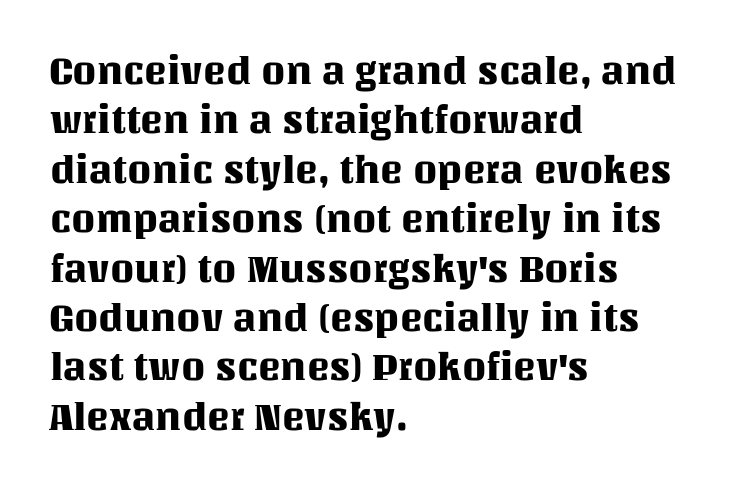
{"italic": "no", "width": "normal", "stroke_contrast": "medium", "x_height": "large", "monospaced": "no", "underline": "no", "align": "left", "line_spacing": "normal", "line_spacing_ratio": 1.3, "letter_spacing": "normal", "letter_spacing_em": 0.0, "glyph_px": 38}
